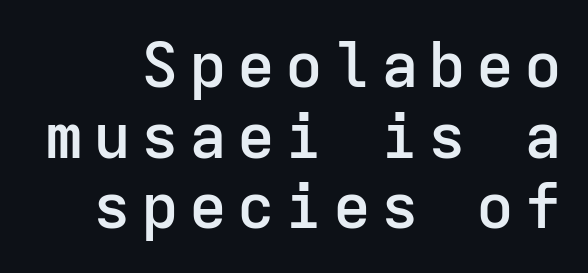
Italic? Not at all — the glyphs are vertical. A sans-serif font was chosen for this passage. Note the uniform advance width — an 'i' takes as much space as an 'm'. The leading is snug, giving the passage a crowded texture. Descenders are the only things crossing below the line.
